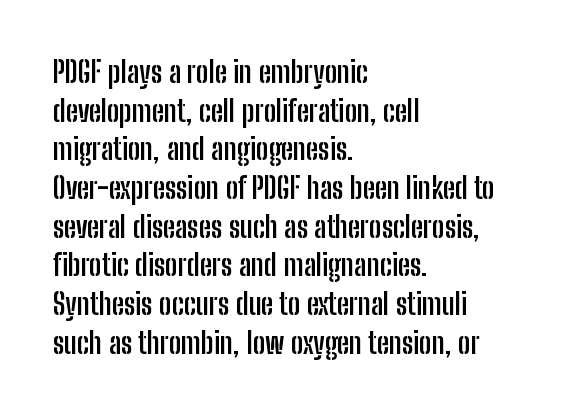
Q: Is the text bold? A: Yes.
Q: Is the text italic (slanted)? A: No, it is upright.
Q: Is the typeface a serif or a sans-serif typeface? A: Sans-serif.
Q: Is the text underlined? A: No.
Q: How is the paragraph aligned? A: Left-aligned.
Q: Is the spacing between letters normal or unusually wide? A: Normal.
Q: Is the spacing between lines tight, normal or loose? A: Normal.
Q: Width (condensed, normal, or wide)? A: Condensed.
Q: Stroke contrast? A: Low.
Q: x-height? A: Medium.
Q: Monospaced? A: No.
